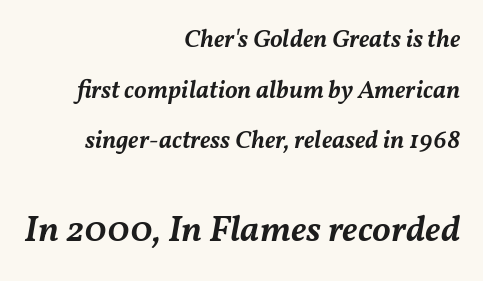
If you drew a line through each stem, it would be angled. The font is running at a semibold setting, under full bold. This block would shrink considerably if given ordinary leading; it's expanded now. Bigger letters appear in the bottom chunk; the top chunk is reduced.
